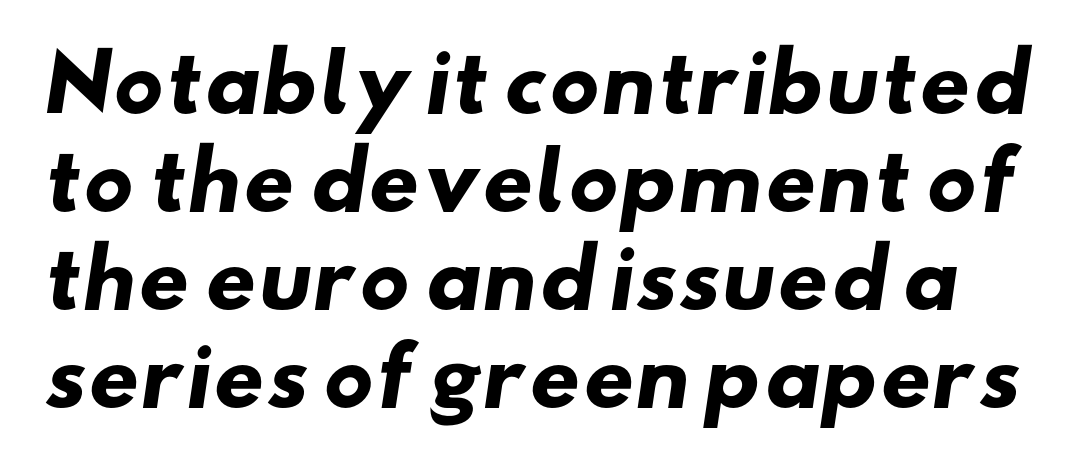
Unmarked baselines from the first word to the last. Typesetter's note: full bold, strokes at maximum text heaviness. Each word holds together tightly as a unit, with standard inter-letter gaps. Varying glyph widths throughout — classic text-font behaviour. Check where the strokes stop: nothing finishes them off — pure sans.
